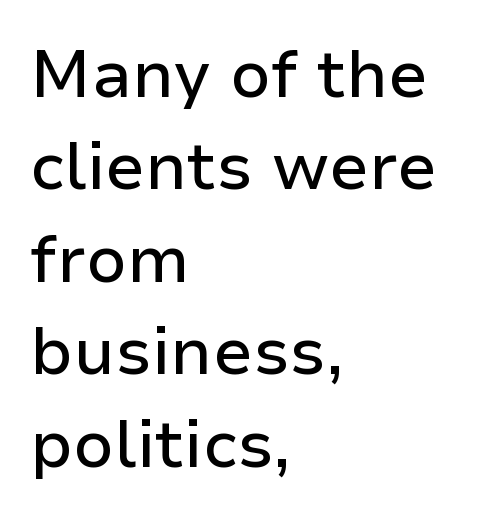
{"serif": "no", "italic": "no", "width": "normal", "stroke_contrast": "low", "x_height": "medium", "monospaced": "no", "underline": "no", "align": "left", "line_spacing": "normal", "line_spacing_ratio": 1.4, "letter_spacing": "normal", "letter_spacing_em": 0.0, "glyph_px": 66}
